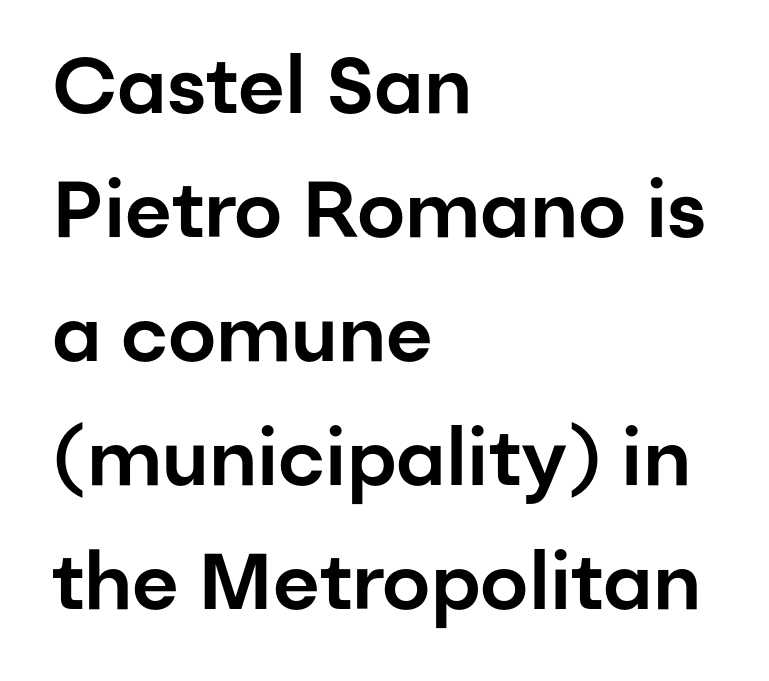
The image shows 79 px sans-serif type, upright; set left-aligned, normal line spacing (1.57x), normal letter spacing, not underlined; low stroke contrast and a medium x-height.
